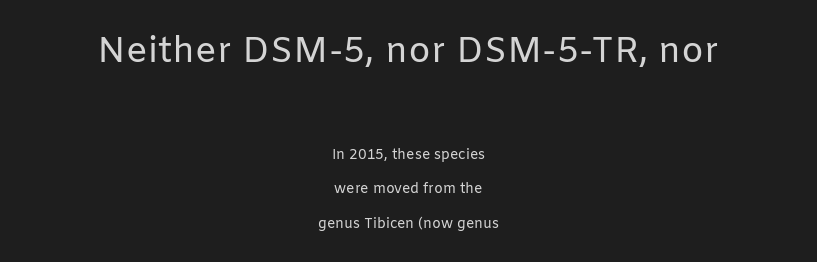
Q: Is the text bold? A: No.
Q: Is the text italic (slanted)? A: No, it is upright.
Q: Is the typeface a serif or a sans-serif typeface? A: Sans-serif.
Q: Is the text underlined? A: No.
Q: How is the paragraph aligned? A: Centered.
Q: Is the spacing between letters normal or unusually wide? A: Normal.
Q: Is the spacing between lines tight, normal or loose? A: Loose.
Q: Which block of text is set in a larger size, the first (top) or the second (bottom)? A: The first (top) one.
Q: Width (condensed, normal, or wide)? A: Normal.
Q: Stroke contrast? A: Low.
Q: x-height? A: Medium.
Q: Monospaced? A: No.
